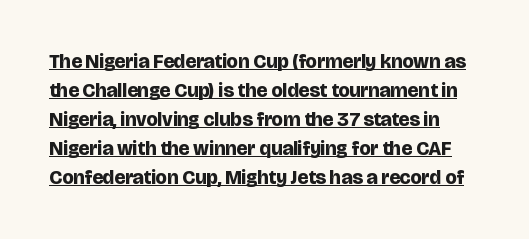
{"italic": "no", "bold": "yes", "underline": "yes", "line_spacing": "normal", "line_spacing_ratio": 1.45, "letter_spacing": "normal", "letter_spacing_em": 0.0, "glyph_px": 20}
